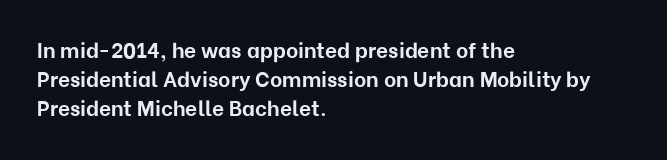
The image shows 21 px bold type, upright; set left-aligned, normal line spacing (1.39x), normal letter spacing, not underlined.
